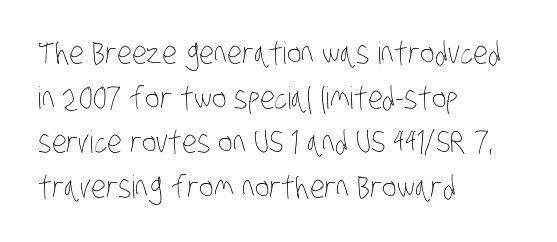
The rendering uses natural spacing where letterforms have individual widths. The rows are spaced the way most documents space them. The foot of each line stays bare and open. The weight would be labelled regular, book, light, or lighter still. Caption: standard tracking, unaltered. Visually the block forms a straight wall on the left and a jagged coastline on the right.
